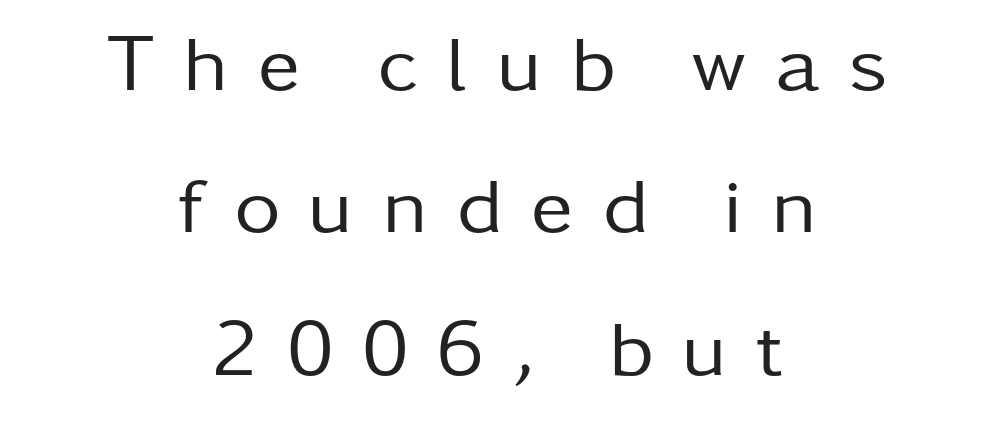
{"serif": "no", "italic": "no", "bold": "no", "weight": "regular", "width": "normal", "stroke_contrast": "low", "x_height": "medium", "monospaced": "no", "underline": "no", "align": "center", "line_spacing_ratio": 1.78, "letter_spacing": "wide", "letter_spacing_em": 0.36, "glyph_px": 80}
